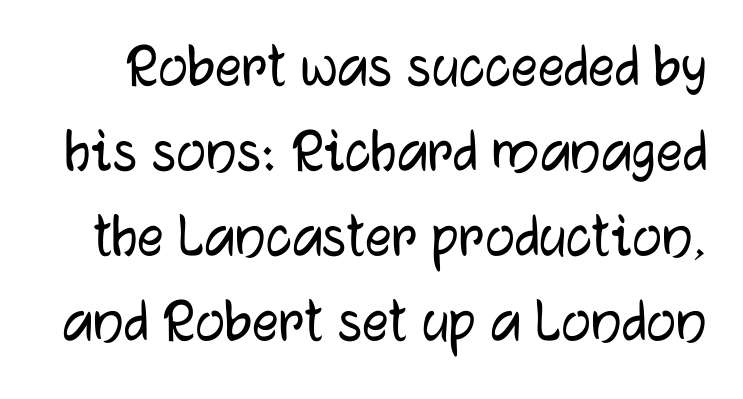
Q: Is the text italic (slanted)? A: No, it is upright.
Q: Is the typeface a serif or a sans-serif typeface? A: Sans-serif.
Q: Is the text underlined? A: No.
Q: Is the spacing between letters normal or unusually wide? A: Normal.
Q: Is the spacing between lines tight, normal or loose? A: Normal.
Q: Width (condensed, normal, or wide)? A: Normal.
Q: Stroke contrast? A: Low.
Q: x-height? A: Medium.
Q: Monospaced? A: No.
